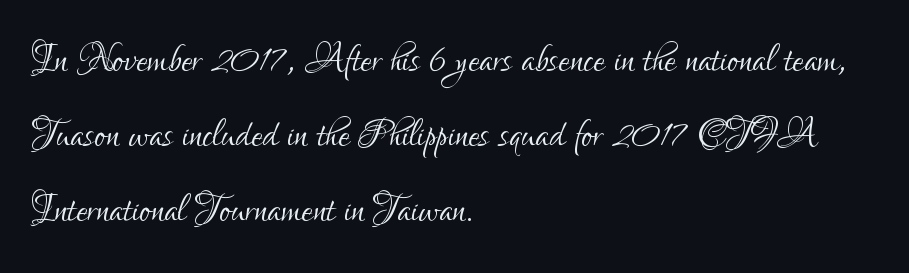
Where is the straight margin? On the left. Glance below the letters and you will spot only blank space. This sample uses a sans-serif face. The vertical gap from one line to the next is medium.
